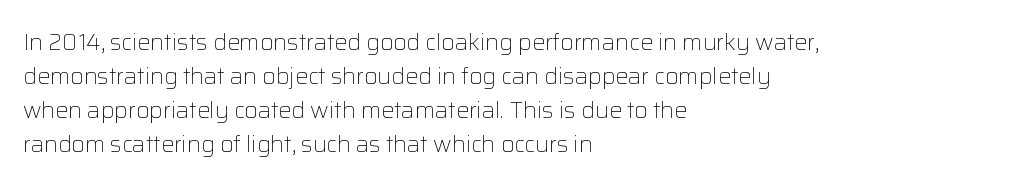
Q: Is the text bold? A: No.
Q: Is the text italic (slanted)? A: No, it is upright.
Q: Is the text underlined? A: No.
Q: How is the paragraph aligned? A: Left-aligned.
Q: Is the spacing between letters normal or unusually wide? A: Normal.
Q: Is the spacing between lines tight, normal or loose? A: Normal.
